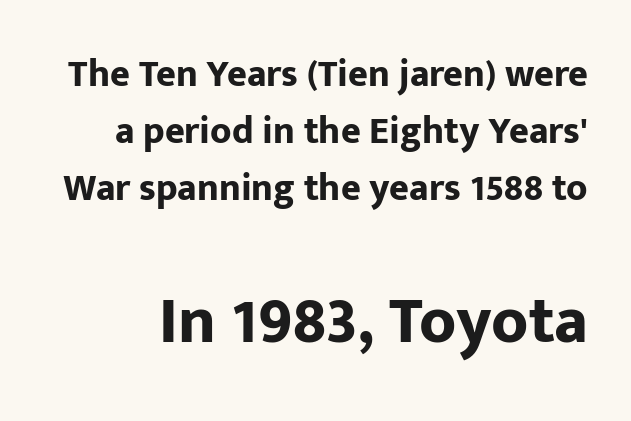
Q: Is the text bold? A: Yes.
Q: Is the text italic (slanted)? A: No, it is upright.
Q: Is the typeface a serif or a sans-serif typeface? A: Sans-serif.
Q: Is the text underlined? A: No.
Q: Is the spacing between letters normal or unusually wide? A: Normal.
Q: Is the spacing between lines tight, normal or loose? A: Normal.
Q: Which block of text is set in a larger size, the first (top) or the second (bottom)? A: The second (bottom) one.
Q: Width (condensed, normal, or wide)? A: Normal.
Q: Stroke contrast? A: Low.
Q: x-height? A: Medium.
Q: Monospaced? A: No.
